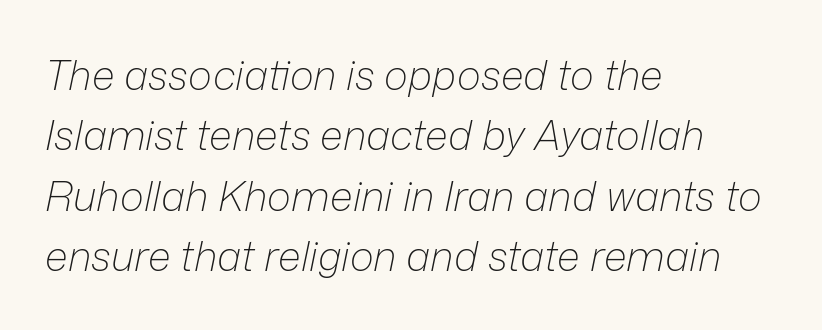
No heavy texture on the line: the type isn't bold. You could call the tracking neutral — neither tight nor loose. The glyphs look as if they've been sheared to an angle. The rag falls on the right side of this text block.
